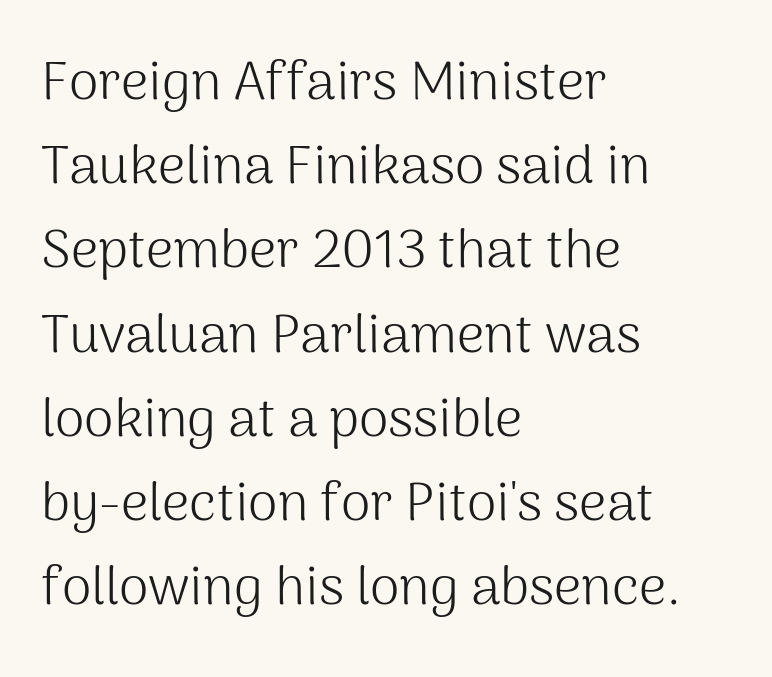
The image shows 54 px light sans-serif type, upright; set left-aligned, normal line spacing (1.56x), normal letter spacing, not underlined; medium stroke contrast and a medium x-height.
